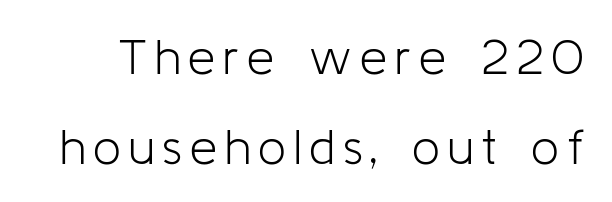
{"serif": "no", "italic": "no", "bold": "no", "weight": "light", "width": "normal", "stroke_contrast": "low", "x_height": "medium", "monospaced": "no", "underline": "no", "line_spacing_ratio": 1.83, "glyph_px": 49}
